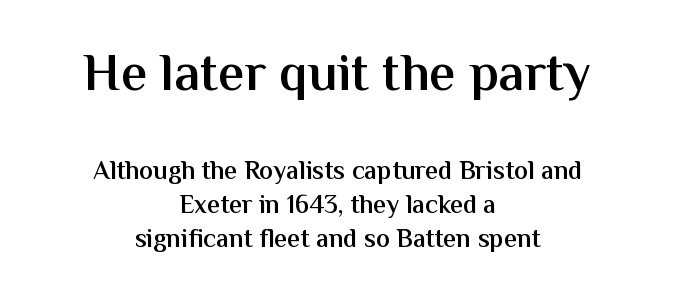
{"serif": "no", "italic": "no", "bold": "semi", "weight": "semibold", "width": "normal", "stroke_contrast": "medium", "x_height": "medium", "monospaced": "no", "underline": "no", "align": "center", "line_spacing": "normal", "line_spacing_ratio": 1.31, "letter_spacing": "normal", "letter_spacing_em": 0.0, "larger_block": "first", "size_ratio": 2.04, "glyph_px": 53}
